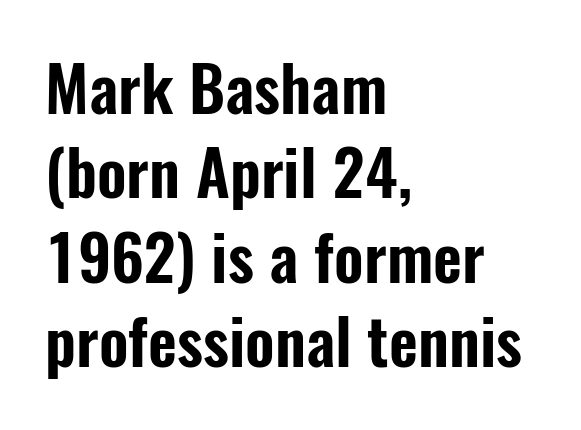
{"serif": "no", "italic": "no", "width": "condensed", "stroke_contrast": "low", "x_height": "medium", "monospaced": "no", "underline": "no", "align": "left", "line_spacing": "normal", "line_spacing_ratio": 1.34, "letter_spacing": "normal", "letter_spacing_em": 0.0, "glyph_px": 63}
